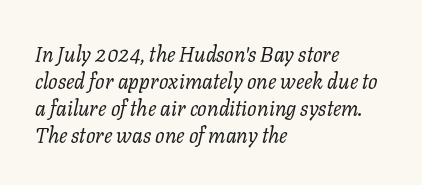
{"italic": "yes", "lean": "right", "slant_degrees": 11, "bold": "no", "underline": "no", "align": "left", "line_spacing": "normal", "line_spacing_ratio": 1.28, "letter_spacing": "normal", "letter_spacing_em": 0.0, "glyph_px": 21}
